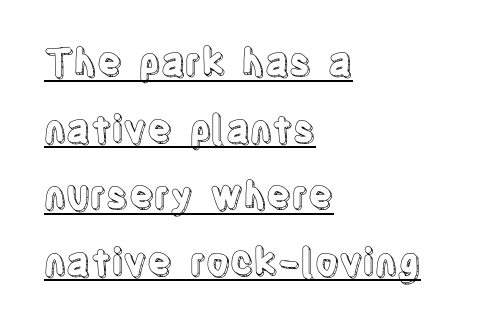
Q: Is the text italic (slanted)? A: No, it is upright.
Q: Is the text underlined? A: Yes.
Q: How is the paragraph aligned? A: Left-aligned.
Q: Is the spacing between letters normal or unusually wide? A: Normal.
Q: Width (condensed, normal, or wide)? A: Condensed.
Q: x-height? A: Large.
Q: Monospaced? A: No.
